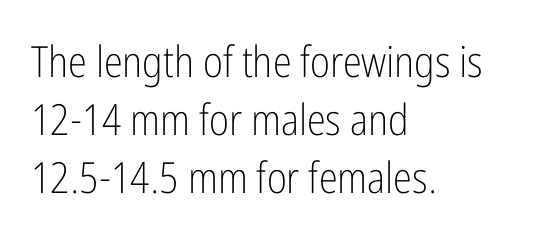
The image shows 43 px light, condensed sans-serif type, upright; set left-aligned, normal line spacing (1.35x), normal letter spacing, not underlined; low stroke contrast and a medium x-height.
